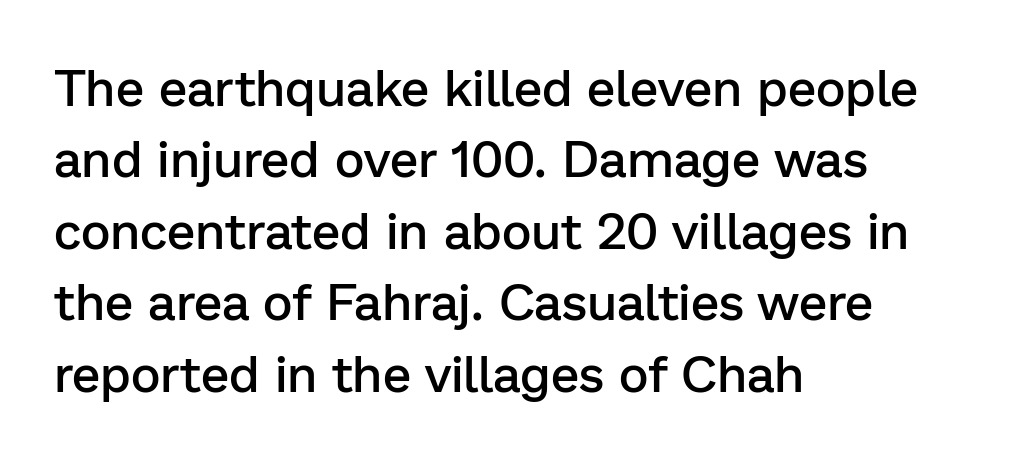
Q: Is the text bold? A: Semi-bold.
Q: Is the text italic (slanted)? A: No, it is upright.
Q: Is the typeface a serif or a sans-serif typeface? A: Sans-serif.
Q: Is the text underlined? A: No.
Q: How is the paragraph aligned? A: Left-aligned.
Q: Is the spacing between letters normal or unusually wide? A: Normal.
Q: Is the spacing between lines tight, normal or loose? A: Normal.
Q: Width (condensed, normal, or wide)? A: Normal.
Q: Stroke contrast? A: Low.
Q: x-height? A: Medium.
Q: Monospaced? A: No.
